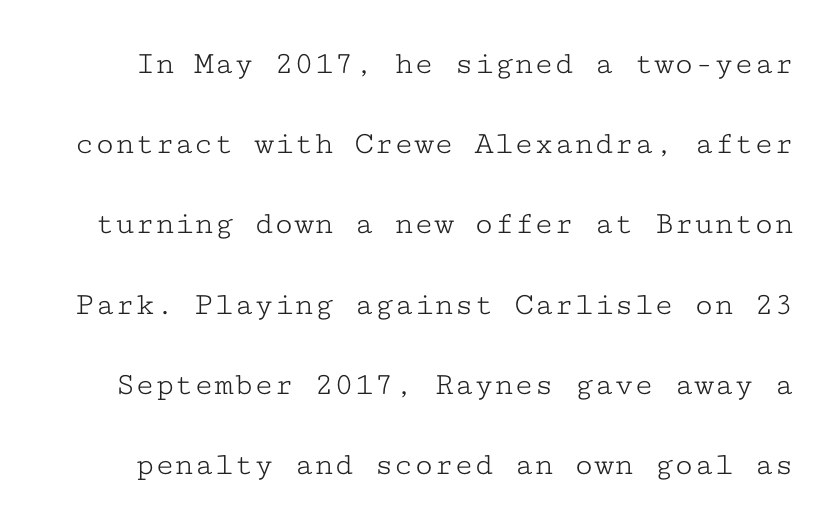
{"serif": "yes", "italic": "no", "bold": "no", "weight": "light", "width": "wide", "stroke_contrast": "low", "x_height": "medium", "monospaced": "yes", "underline": "no", "line_spacing": "loose", "line_spacing_ratio": 2.43, "letter_spacing": "normal", "letter_spacing_em": 0.0, "glyph_px": 33}
